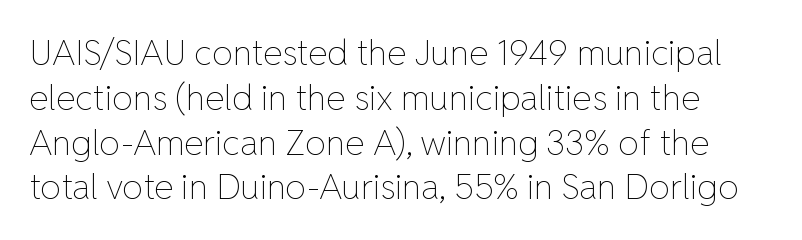
Caption: standard tracking, unaltered. Caption: face not bold, strokes unweighted. The strip under each line holds only bare page. When letters stand straight like this, we call the style roman or upright.
